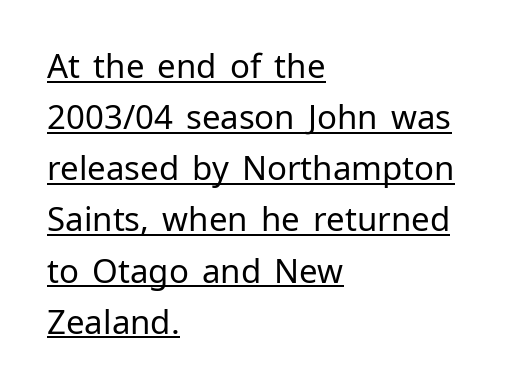
The image shows 33 px regular-weight sans-serif type, upright; set left-aligned, normal line spacing (1.55x), normal letter spacing, underlined; low stroke contrast and a medium x-height.
